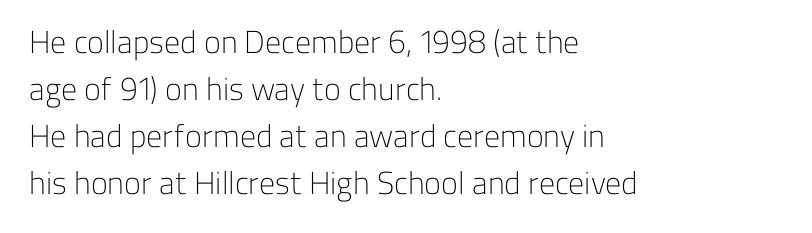
The image shows 32 px light sans-serif type, upright; set left-aligned, normal line spacing (1.47x), normal letter spacing, not underlined; low stroke contrast and a medium x-height.
